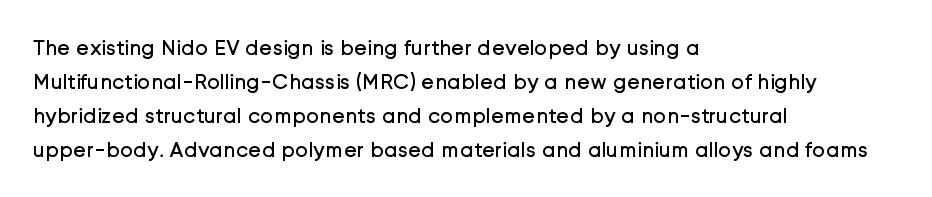
{"italic": "no", "bold": "no", "underline": "no", "align": "left", "line_spacing": "normal", "line_spacing_ratio": 1.55, "letter_spacing": "normal", "letter_spacing_em": 0.0, "glyph_px": 22}
